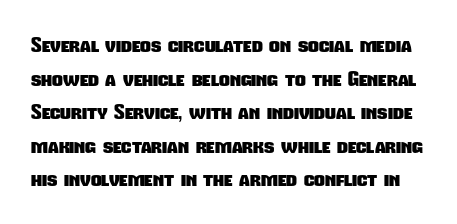
This rendering features lettering with no underline. I'd describe the lettering as bold — thick and assertive. Honestly, the row spacing looks completely unremarkable. Tracking value appears to be zero — textbook default spacing.
